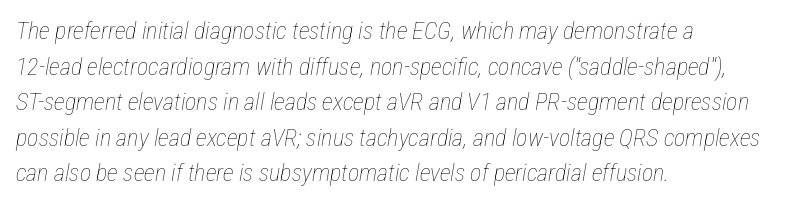
Q: Is the text bold? A: No.
Q: Is the text italic (slanted)? A: Yes, it leans right by about 12 degrees.
Q: Is the text underlined? A: No.
Q: How is the paragraph aligned? A: Left-aligned.
Q: Is the spacing between letters normal or unusually wide? A: Normal.
Q: Is the spacing between lines tight, normal or loose? A: Normal.
